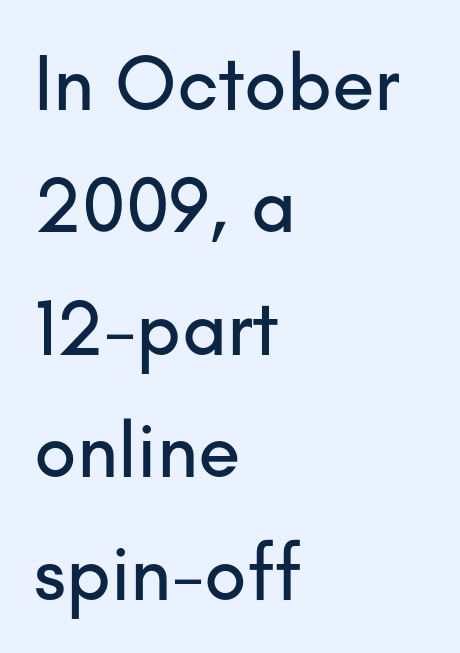
{"serif": "no", "italic": "no", "width": "normal", "stroke_contrast": "low", "x_height": "small", "monospaced": "no", "underline": "no", "align": "left", "line_spacing": "normal", "line_spacing_ratio": 1.57, "letter_spacing": "normal", "letter_spacing_em": 0.0, "glyph_px": 78}
